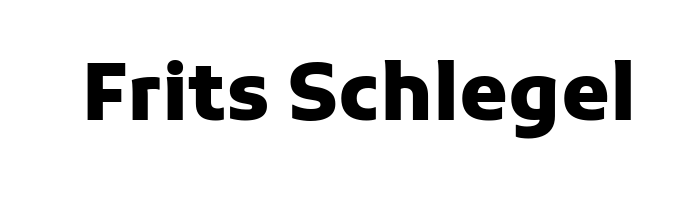
{"serif": "no", "italic": "no", "bold": "yes", "weight": "heavy", "width": "normal", "stroke_contrast": "low", "x_height": "medium", "monospaced": "no", "underline": "no", "letter_spacing": "normal", "letter_spacing_em": 0.0, "glyph_px": 78}
